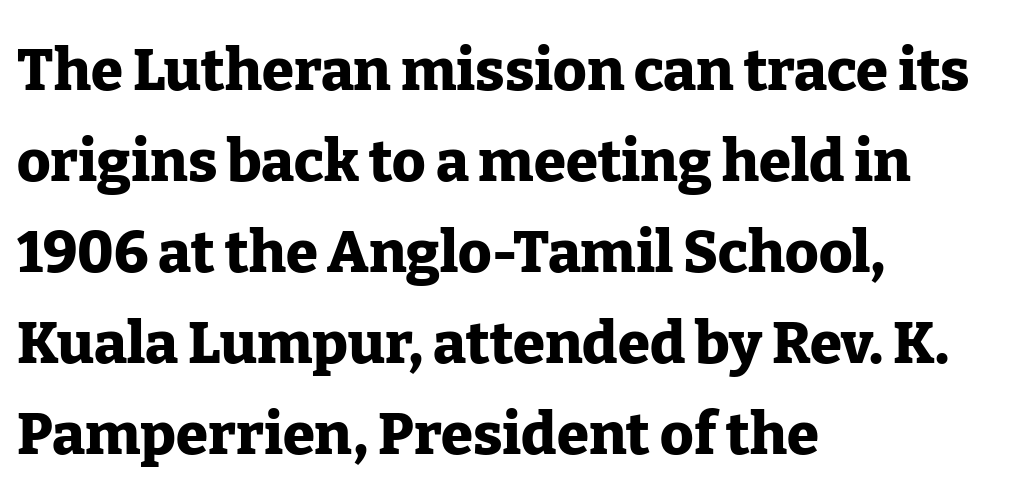
{"serif": "yes", "italic": "no", "bold": "yes", "weight": "heavy", "width": "normal", "stroke_contrast": "low", "x_height": "medium", "monospaced": "no", "underline": "no", "align": "left", "line_spacing": "normal", "line_spacing_ratio": 1.57, "letter_spacing": "normal", "letter_spacing_em": 0.0, "glyph_px": 58}
